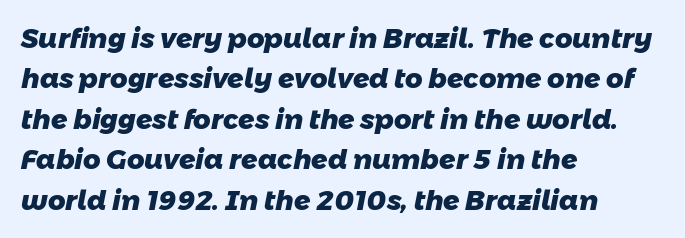
The image shows 27 px bold type; set left-aligned, normal line spacing (1.5x), normal letter spacing, not underlined.
